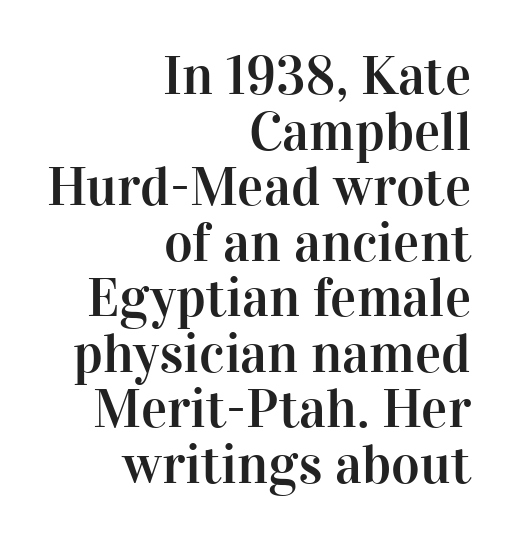
Every stem runs plumb, perpendicular to the baseline. A bare baseline throughout the passage. This sample has the flowing, uneven cadence of proportional lettering. Vertical spacing — tight. These lines stack with their right ends in a neat column. The tracking reads as untouched default to a designer's eye.
